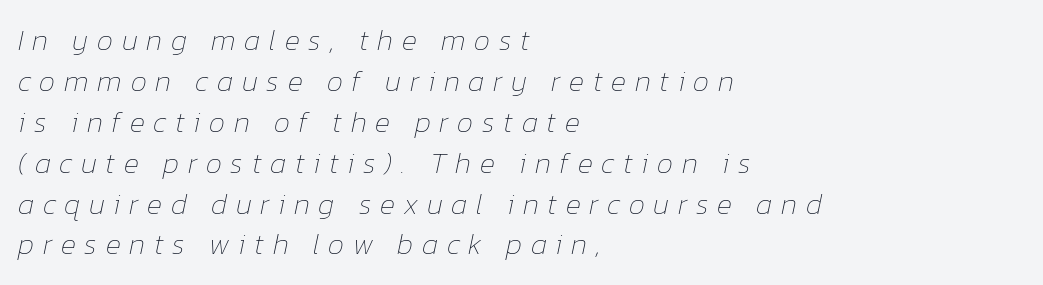
No extra ink here — the face is not bold. Regular leading. Observe the wide spacing: letters keep a clear distance from each other. Does the copy run flush right? No — it runs flush left. Descender tails drop into unmarked territory.
